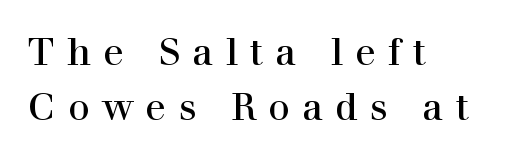
{"serif": "yes", "italic": "no", "width": "normal", "x_height": "medium", "monospaced": "no", "underline": "no", "align": "left", "line_spacing": "normal", "line_spacing_ratio": 1.45, "letter_spacing": "wide", "letter_spacing_em": 0.32, "glyph_px": 38}
